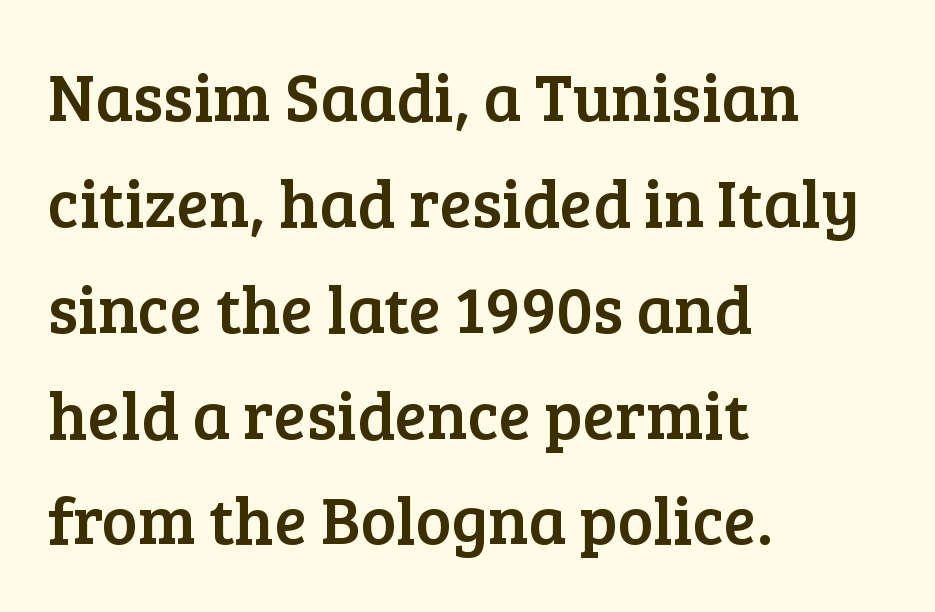
Q: Is the text italic (slanted)? A: No, it is upright.
Q: Is the typeface a serif or a sans-serif typeface? A: Serif.
Q: Is the text underlined? A: No.
Q: How is the paragraph aligned? A: Left-aligned.
Q: Is the spacing between letters normal or unusually wide? A: Normal.
Q: Is the spacing between lines tight, normal or loose? A: Normal.
Q: Width (condensed, normal, or wide)? A: Normal.
Q: Stroke contrast? A: Low.
Q: x-height? A: Medium.
Q: Monospaced? A: No.
